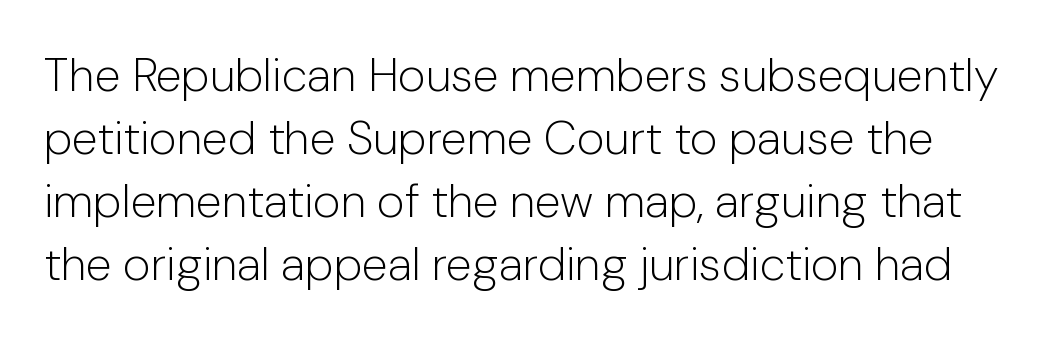
Tall strokes in this sample are plumb rather than angled. Note the varied advance widths — an 'i' is clearly narrower than an 'm'. No chunkiness to these letters — they're not bold. Underlining? Definitely not there. Evenly set lines give the paragraph a standard silhouette.
